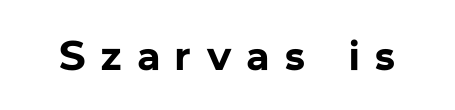
{"serif": "no", "italic": "no", "bold": "yes", "weight": "bold", "width": "normal", "stroke_contrast": "low", "x_height": "medium", "monospaced": "no", "underline": "no", "letter_spacing": "wide", "letter_spacing_em": 0.38, "glyph_px": 42}
